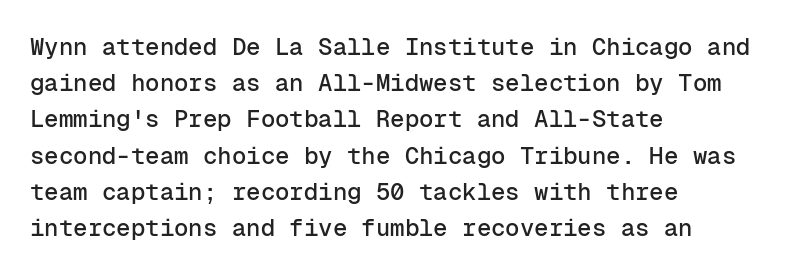
Q: Is the text italic (slanted)? A: No, it is upright.
Q: Is the text underlined? A: No.
Q: How is the paragraph aligned? A: Left-aligned.
Q: Is the spacing between letters normal or unusually wide? A: Normal.
Q: Is the spacing between lines tight, normal or loose? A: Normal.
